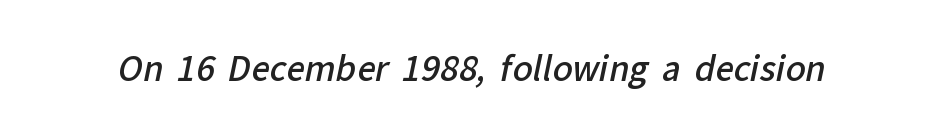
Q: Is the text bold? A: Semi-bold.
Q: Is the typeface a serif or a sans-serif typeface? A: Sans-serif.
Q: Is the text underlined? A: No.
Q: Is the spacing between letters normal or unusually wide? A: Normal.
Q: Width (condensed, normal, or wide)? A: Normal.
Q: Stroke contrast? A: Low.
Q: x-height? A: Medium.
Q: Monospaced? A: No.
